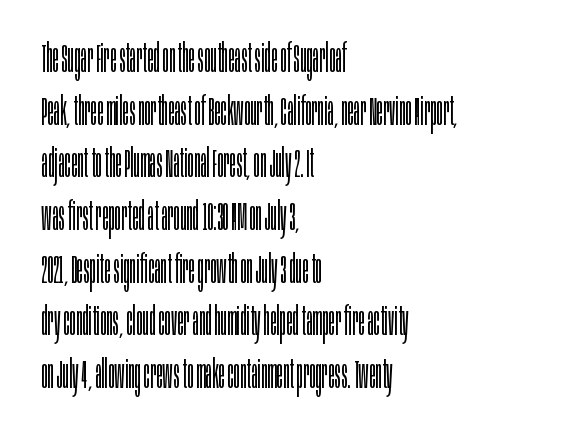
The image shows 39 px light, condensed sans-serif type, upright; set left-aligned, normal line spacing (1.35x), normal letter spacing, not underlined; low stroke contrast and a large x-height.
